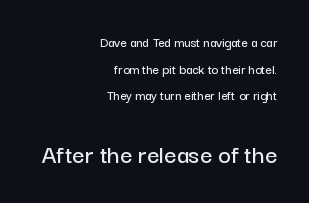
The image shows 27 px text type, upright; set right-aligned, loose line spacing (1.91x), normal letter spacing, not underlined; the second (bottom) block is 1.93x larger.
